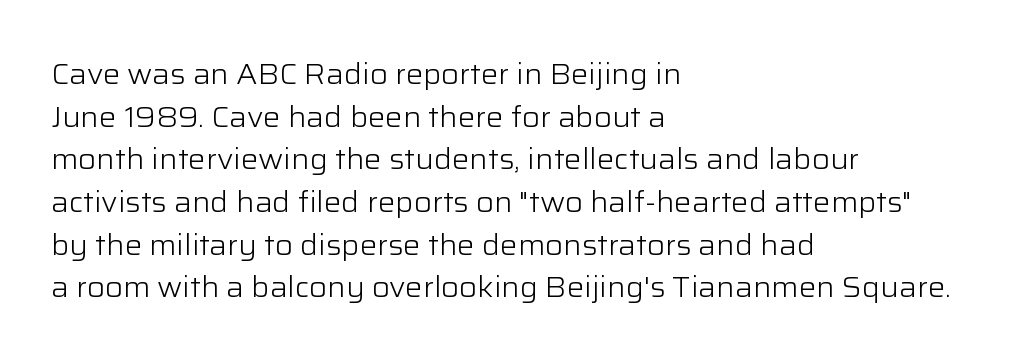
Q: Is the text bold? A: No.
Q: Is the text italic (slanted)? A: No, it is upright.
Q: Is the typeface a serif or a sans-serif typeface? A: Sans-serif.
Q: Is the text underlined? A: No.
Q: How is the paragraph aligned? A: Left-aligned.
Q: Is the spacing between letters normal or unusually wide? A: Normal.
Q: Is the spacing between lines tight, normal or loose? A: Normal.
Q: Width (condensed, normal, or wide)? A: Normal.
Q: Stroke contrast? A: Low.
Q: x-height? A: Medium.
Q: Monospaced? A: No.
